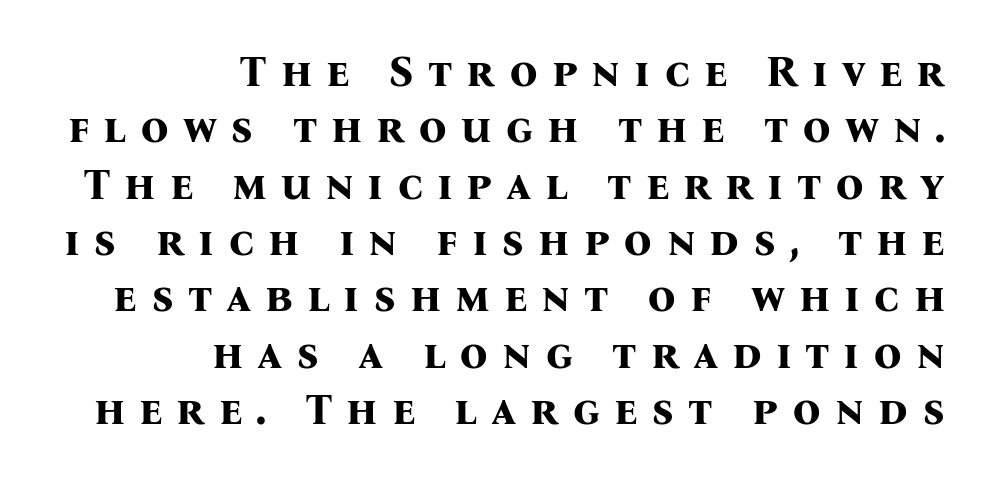
{"serif": "yes", "italic": "no", "bold": "yes", "weight": "bold", "width": "normal", "stroke_contrast": "medium", "x_height": "medium", "monospaced": "no", "underline": "no", "align": "right", "line_spacing": "normal", "line_spacing_ratio": 1.28, "letter_spacing": "wide", "letter_spacing_em": 0.31, "glyph_px": 44}
